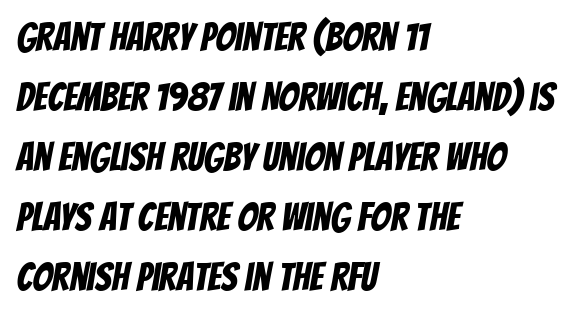
Q: Is the typeface a serif or a sans-serif typeface? A: Sans-serif.
Q: Is the text underlined? A: No.
Q: How is the paragraph aligned? A: Left-aligned.
Q: Is the spacing between letters normal or unusually wide? A: Normal.
Q: Is the spacing between lines tight, normal or loose? A: Normal.
Q: Width (condensed, normal, or wide)? A: Condensed.
Q: Stroke contrast? A: Low.
Q: x-height? A: Large.
Q: Monospaced? A: No.
